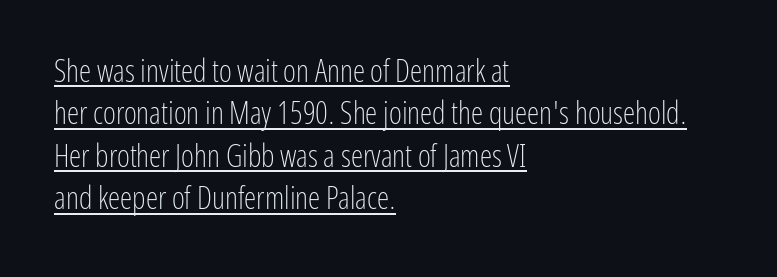
The image shows 31 px light, condensed sans-serif type, upright; set left-aligned, normal line spacing (1.37x), normal letter spacing, underlined; low stroke contrast and a medium x-height.
